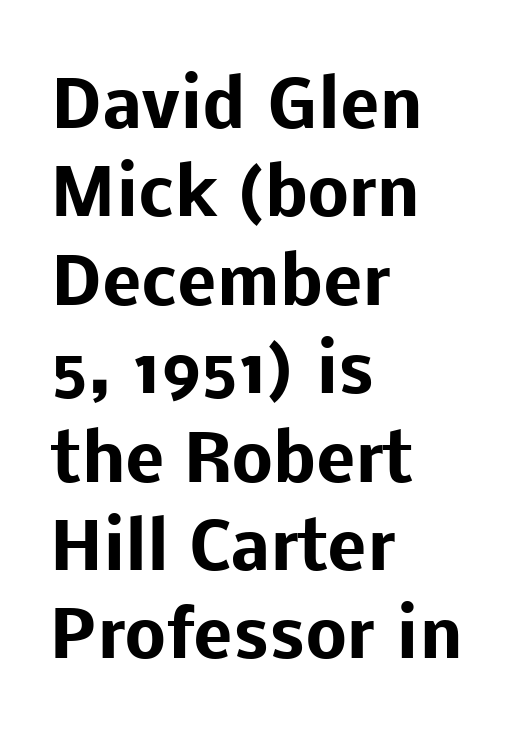
The image shows 65 px heavy sans-serif type, upright; set left-aligned, normal line spacing (1.36x), normal letter spacing, not underlined; low stroke contrast and a medium x-height.
